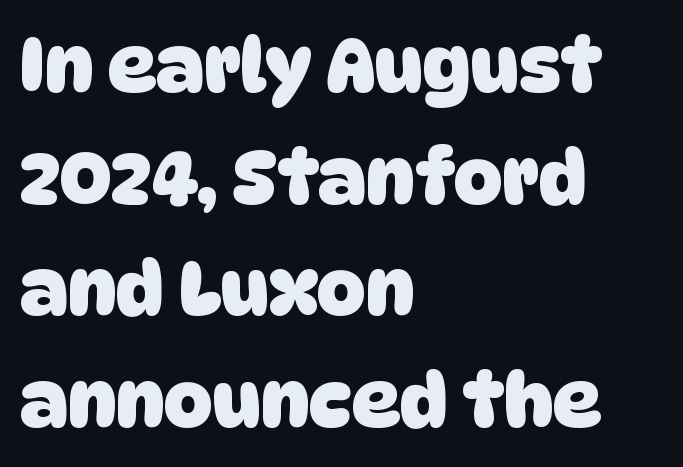
The image shows 75 px heavy sans-serif type; set left-aligned, normal line spacing (1.49x), normal letter spacing, not underlined; low stroke contrast and a large x-height.
